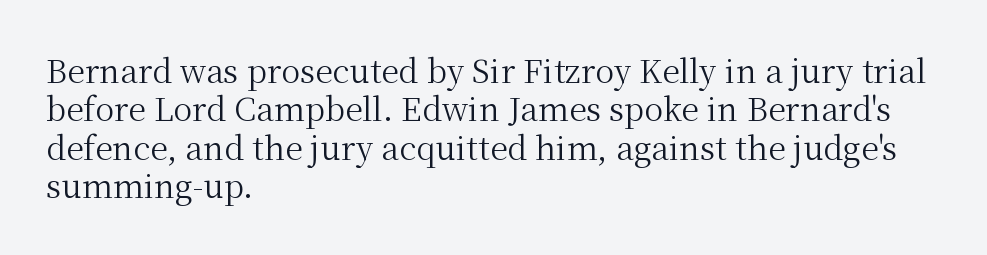
Does the copy run flush right? No — it runs flush left. Characters follow at the spacing the type designer built in. Vertical strokes here are truly vertical. Proportional: the letters do not fall into vertical columns.
